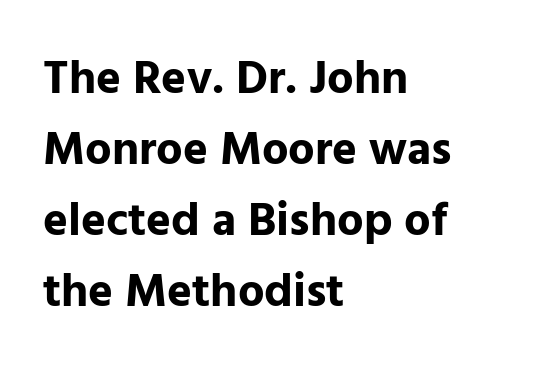
Every stem runs plumb, perpendicular to the baseline. Standard letterfit; no display-style spreading of the glyphs. The characters display no serif detailing; their extremities are plain. Whoever set this chose a conventional vertical rhythm. Think of a printed novel: that variable character pitch is what you see here.
